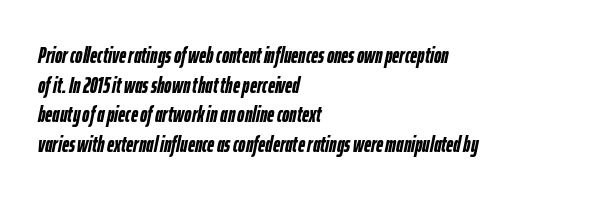
Q: Is the text bold? A: Yes.
Q: Is the text italic (slanted)? A: Yes, it leans right by about 12 degrees.
Q: Is the text underlined? A: No.
Q: How is the paragraph aligned? A: Left-aligned.
Q: Is the spacing between letters normal or unusually wide? A: Normal.
Q: Is the spacing between lines tight, normal or loose? A: Normal.
